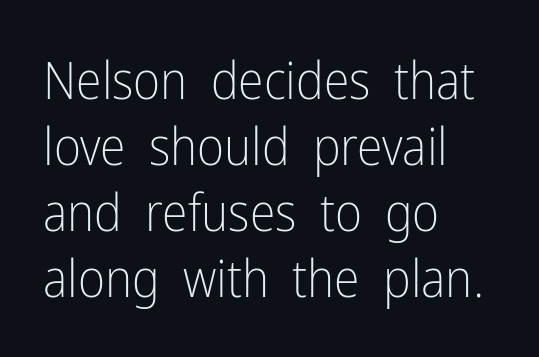
Letter spacing: default. Line spacing here is normal. The axis of the letterforms is exactly vertical. Type without underlining.
